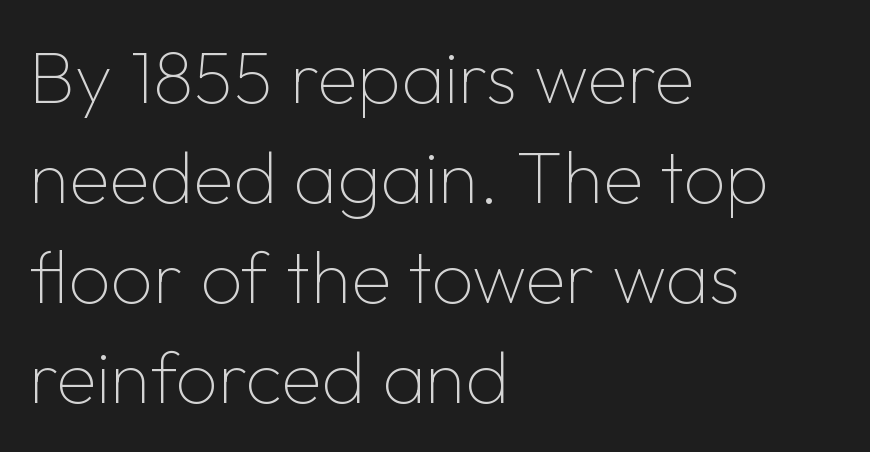
The image shows 74 px thin sans-serif type, upright; set left-aligned, normal line spacing (1.35x), normal letter spacing, not underlined; low stroke contrast and a medium x-height.
